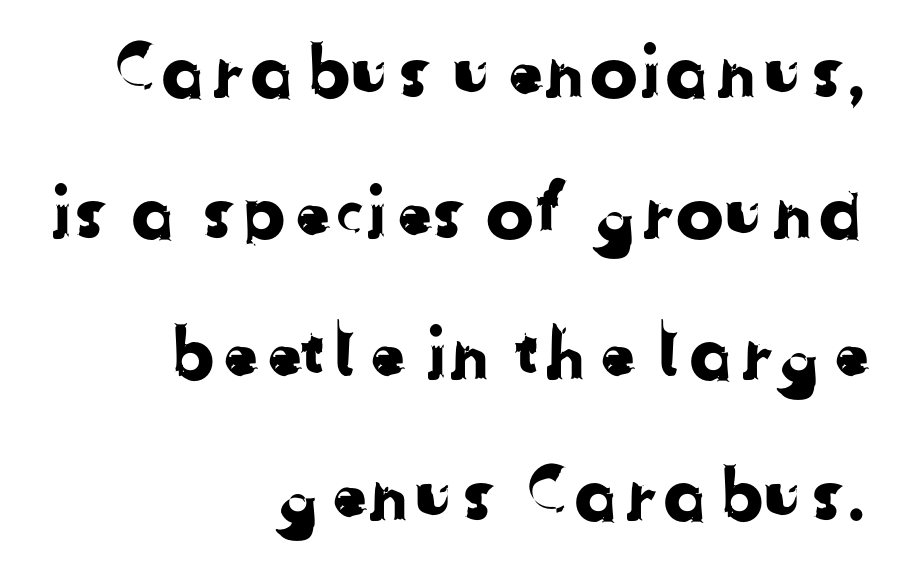
Type without underlining. Inter-character spacing is left at the font's built-in metrics. Think of a printed novel: that variable character pitch is what you see here. A student would call this right alignment; a typographer would say flush right, rag left.
